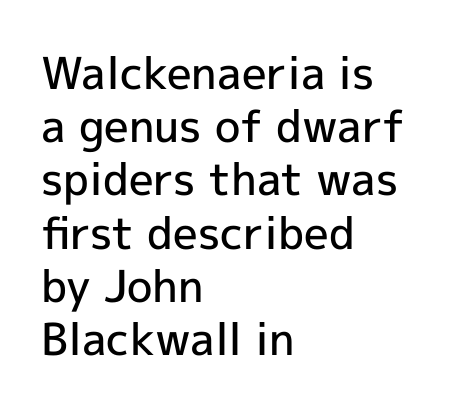
Q: Is the text bold? A: Semi-bold.
Q: Is the text italic (slanted)? A: No, it is upright.
Q: Is the typeface a serif or a sans-serif typeface? A: Sans-serif.
Q: Is the text underlined? A: No.
Q: How is the paragraph aligned? A: Left-aligned.
Q: Is the spacing between letters normal or unusually wide? A: Normal.
Q: Width (condensed, normal, or wide)? A: Normal.
Q: x-height? A: Medium.
Q: Monospaced? A: No.
